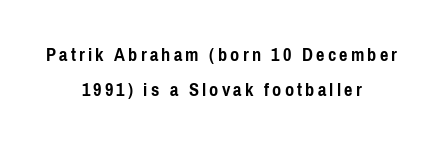
Q: Is the text bold? A: Yes.
Q: Is the text italic (slanted)? A: No, it is upright.
Q: Is the text underlined? A: No.
Q: How is the paragraph aligned? A: Centered.
